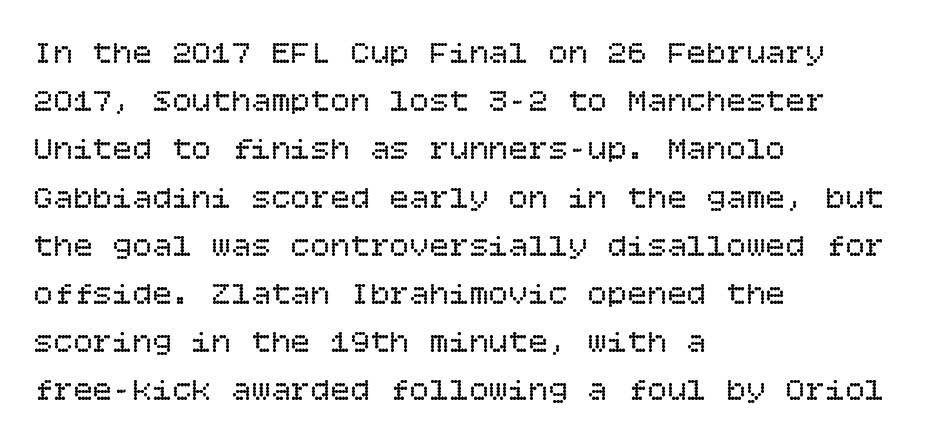
{"italic": "no", "bold": "no", "weight": "regular", "width": "normal", "stroke_contrast": "low", "x_height": "large", "underline": "no", "align": "left", "line_spacing": "normal", "line_spacing_ratio": 1.46, "letter_spacing": "normal", "letter_spacing_em": 0.0, "glyph_px": 33}
